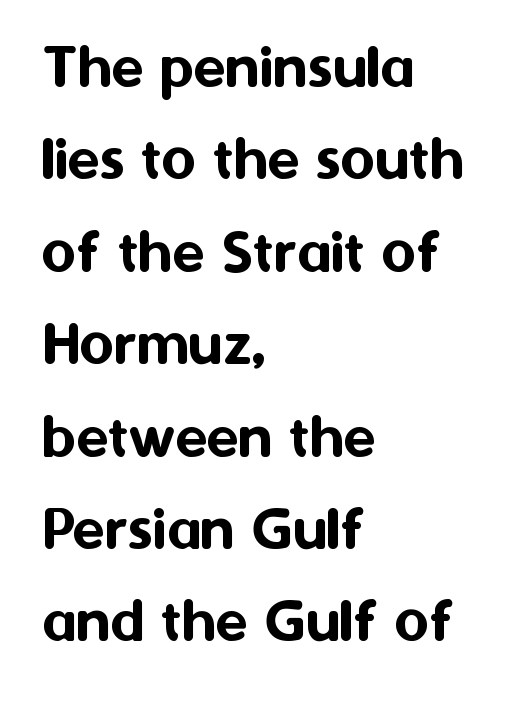
The image shows 66 px sans-serif type, upright; set left-aligned, normal line spacing (1.4x), normal letter spacing, not underlined; medium stroke contrast and a medium x-height.
